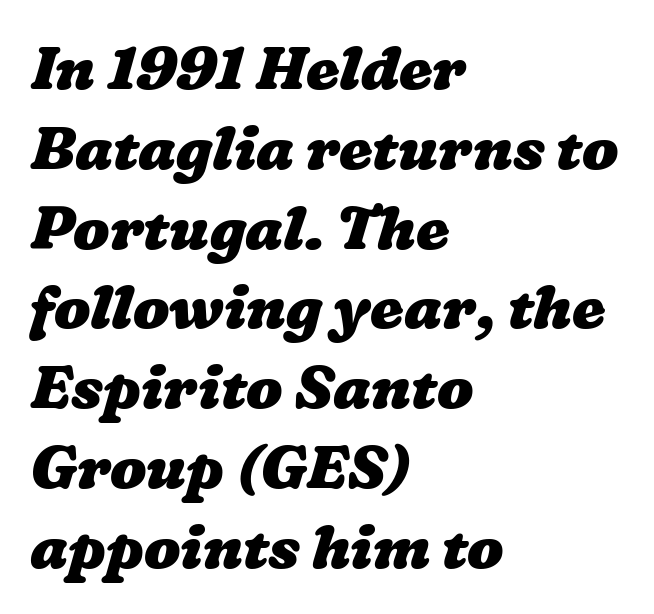
Whoever set this chose a conventional vertical rhythm. Varying glyph widths throughout — classic text-font behaviour. Standard letterfit; no display-style spreading of the glyphs. I'd describe the lettering as bold — thick and assertive. All the whitespace from short lines collects on the right.
